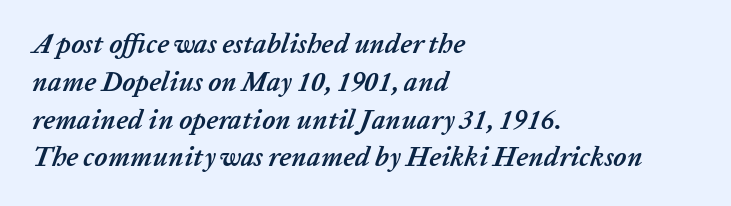
{"italic": "yes", "lean": "right", "slant_degrees": 20, "bold": "yes", "underline": "no", "align": "left", "line_spacing": "normal", "line_spacing_ratio": 1.4, "letter_spacing": "normal", "letter_spacing_em": 0.0, "glyph_px": 27}
